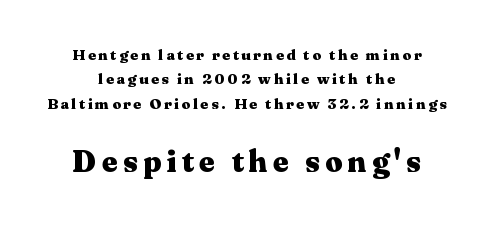
{"serif": "yes", "italic": "no", "bold": "yes", "weight": "heavy", "width": "wide", "stroke_contrast": "medium", "x_height": "medium", "monospaced": "no", "underline": "no", "align": "center", "line_spacing": "normal", "line_spacing_ratio": 1.63, "larger_block": "second", "size_ratio": 2.0, "glyph_px": 30}
